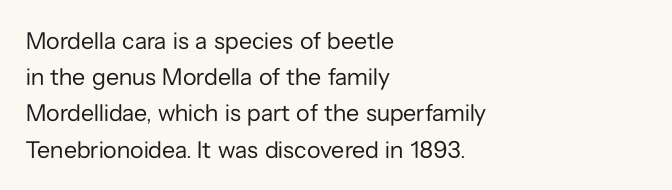
The image shows 24 px text type, upright; set left-aligned, normal line spacing (1.51x), normal letter spacing, not underlined.
